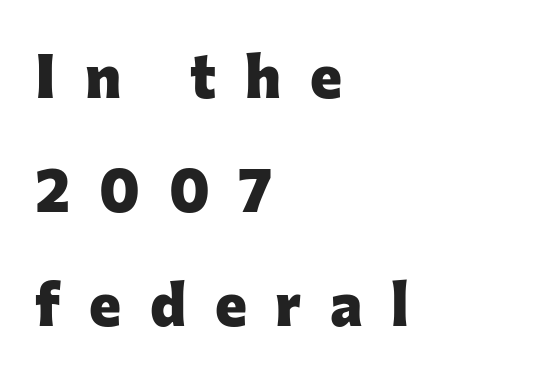
The image shows 61 px heavy sans-serif type, upright; set left-aligned, line spacing 1.87x, unusually wide letter spacing (+0.47 em), not underlined; low stroke contrast and a medium x-height.
